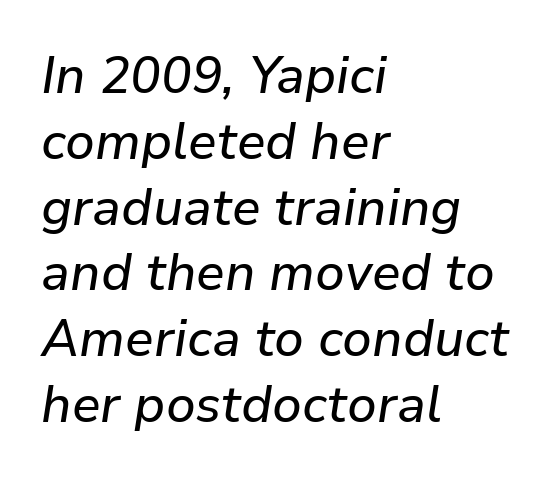
The passage shown stacks its lines at a standard gap. Leftover space on each line is placed entirely after the last word. The foot of each line stays bare and open. A typesetter would call this proportional, since set widths differ per character.
